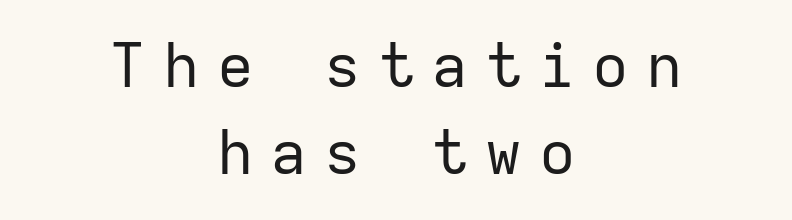
Q: Is the text bold? A: No.
Q: Is the text italic (slanted)? A: No, it is upright.
Q: Is the typeface a serif or a sans-serif typeface? A: Sans-serif.
Q: Is the text underlined? A: No.
Q: How is the paragraph aligned? A: Centered.
Q: Is the spacing between letters normal or unusually wide? A: Unusually wide.
Q: Is the spacing between lines tight, normal or loose? A: Normal.
Q: Width (condensed, normal, or wide)? A: Normal.
Q: Stroke contrast? A: Low.
Q: x-height? A: Medium.
Q: Monospaced? A: Yes.
